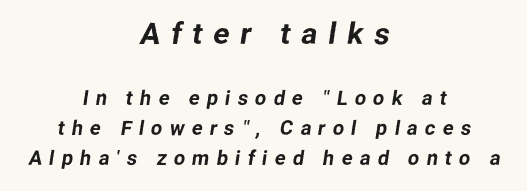
The face used here is rendered with a markedly widened letterfit. Any mark beneath the type? The region is blank. Note the varied advance widths — an 'i' is clearly narrower than an 'm'. Reading top to bottom, the characters get smaller at the block break. If you measured baseline to baseline, you'd find a middling distance.
